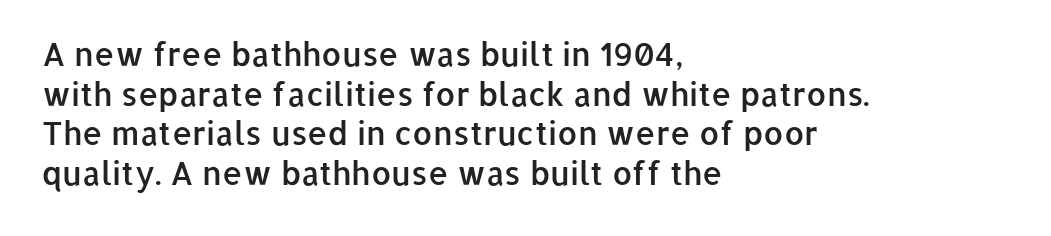
One-word summary of the alignment: left. The letters advance in unequal steps, a hallmark of proportional type. Slightly chunky letters — semibold, I'd say, not full bold. The area under the type is left untouched. The specimen reads as upright at a glance. Nope, no serifs anywhere on these letters.
